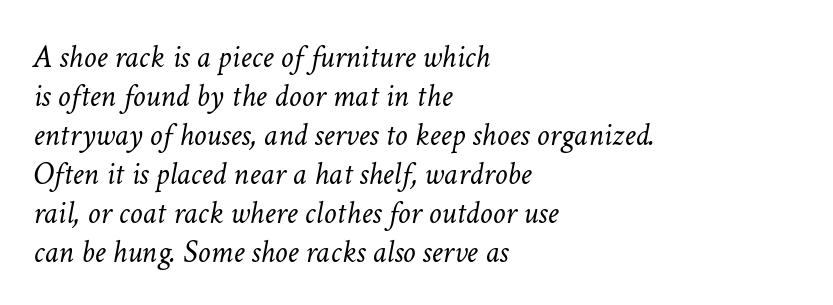
You could call the tracking neutral — neither tight nor loose. Every character sits at an angle, as italics do. A bare baseline throughout the passage. Counters stay open thanks to moderate or lighter strokes. Horizontally, the lines are justified to the leading edge only. Here the designer chose a conventional face with non-uniform glyph widths.
